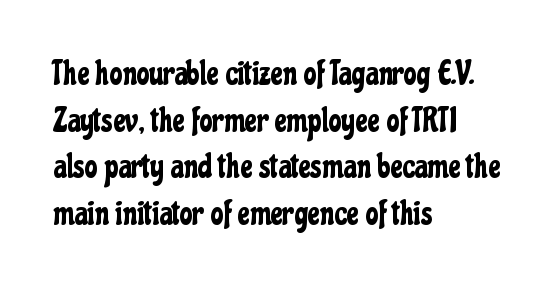
{"serif": "no", "italic": "no", "width": "condensed", "stroke_contrast": "low", "x_height": "medium", "monospaced": "no", "underline": "no", "align": "left", "line_spacing": "normal", "line_spacing_ratio": 1.41, "letter_spacing": "normal", "letter_spacing_em": 0.0, "glyph_px": 33}
